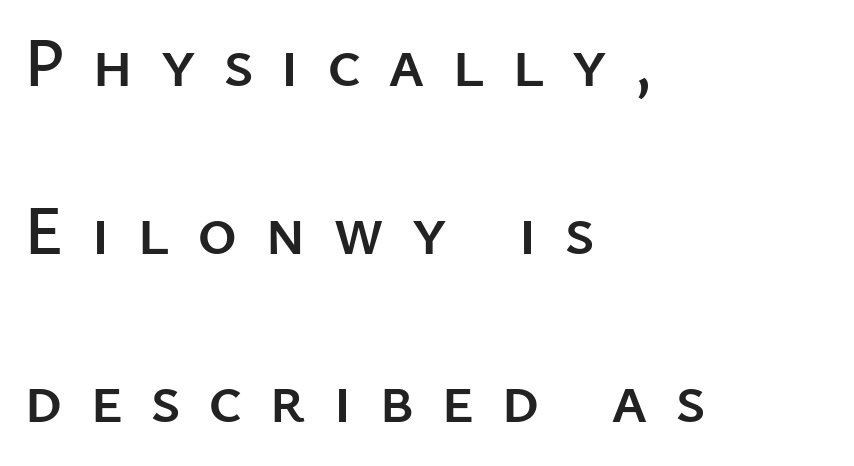
The image shows 68 px sans-serif type, upright; set left-aligned, loose line spacing (2.47x), unusually wide letter spacing (+0.4 em), not underlined; low stroke contrast and a medium x-height.
